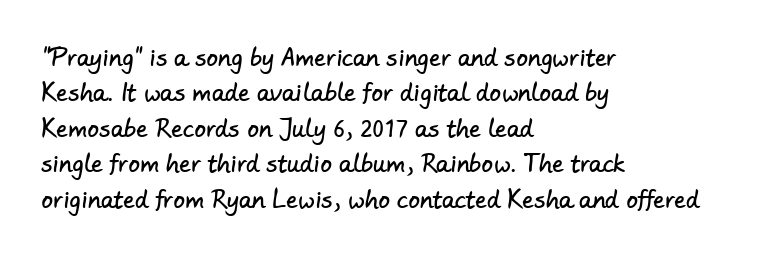
Q: Is the text underlined? A: No.
Q: How is the paragraph aligned? A: Left-aligned.
Q: Is the spacing between letters normal or unusually wide? A: Normal.
Q: Is the spacing between lines tight, normal or loose? A: Normal.
